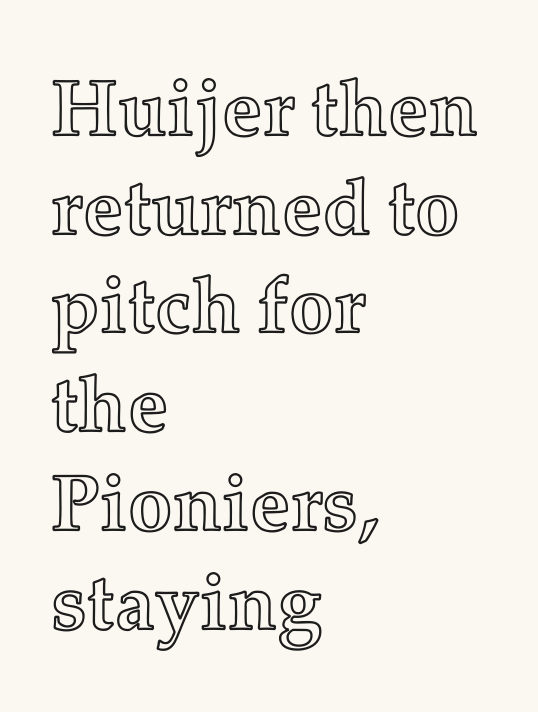
Q: Is the text italic (slanted)? A: No, it is upright.
Q: Is the text underlined? A: No.
Q: How is the paragraph aligned? A: Left-aligned.
Q: Is the spacing between letters normal or unusually wide? A: Normal.
Q: Is the spacing between lines tight, normal or loose? A: Normal.
Q: Width (condensed, normal, or wide)? A: Normal.
Q: x-height? A: Medium.
Q: Monospaced? A: No.
